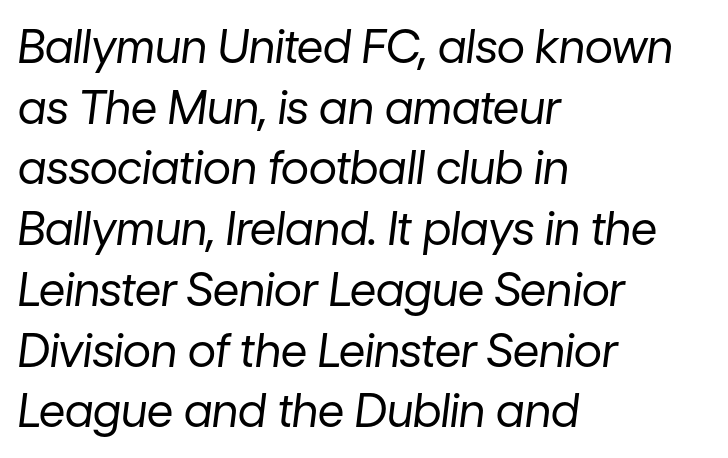
The image shows 46 px regular-weight type, italic (leaning right); set left-aligned, normal line spacing (1.32x), normal letter spacing, not underlined; low stroke contrast and a medium x-height.
